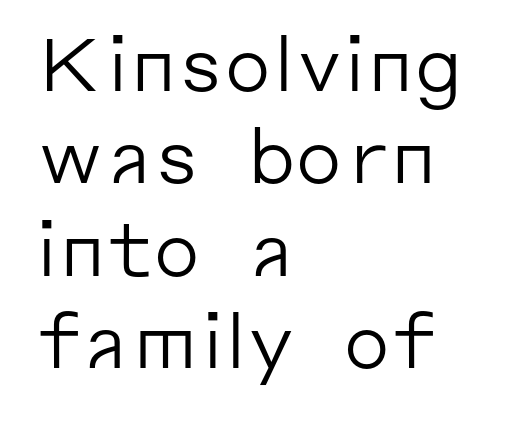
Does the lettering tilt? It doesn't — this is upright. Typeset ragged right — the left edge is the straight one. Proportional: the letters do not fall into vertical columns. In terms of letterspacing, this is plain default setting. A quiet, ordinary-to-light weight characterises the typeface. The letters carry no serifs — their stems end cleanly without finishing strokes.
